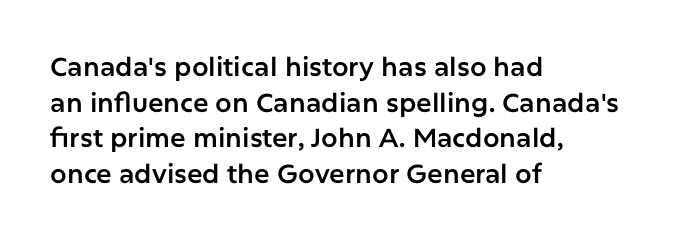
Q: Is the text italic (slanted)? A: No, it is upright.
Q: Is the text underlined? A: No.
Q: How is the paragraph aligned? A: Left-aligned.
Q: Is the spacing between letters normal or unusually wide? A: Normal.
Q: Is the spacing between lines tight, normal or loose? A: Normal.
